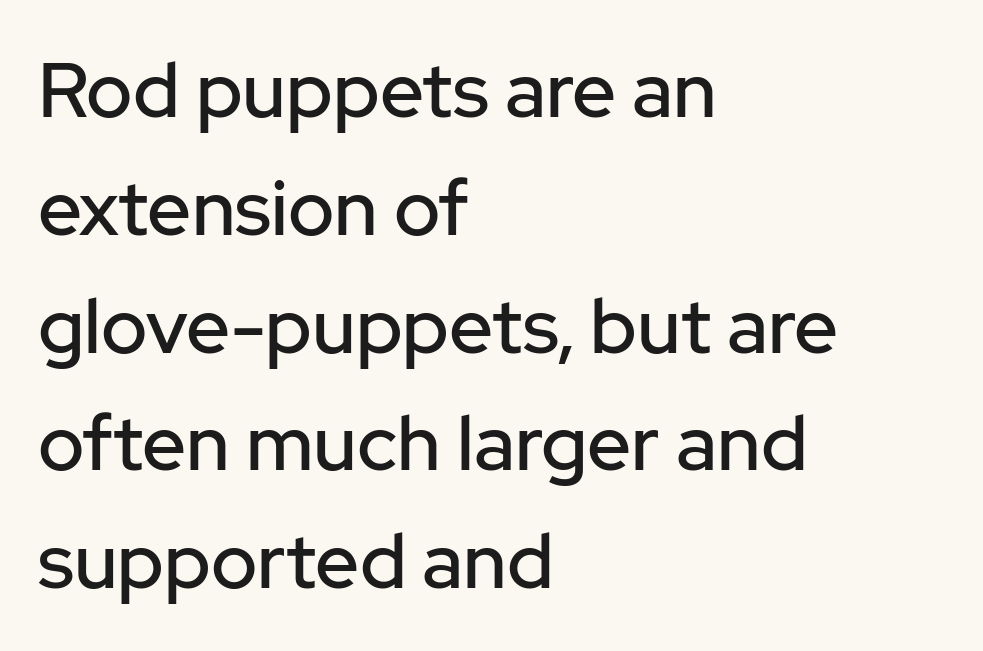
Q: Is the text italic (slanted)? A: No, it is upright.
Q: Is the typeface a serif or a sans-serif typeface? A: Sans-serif.
Q: Is the text underlined? A: No.
Q: How is the paragraph aligned? A: Left-aligned.
Q: Is the spacing between letters normal or unusually wide? A: Normal.
Q: Is the spacing between lines tight, normal or loose? A: Normal.
Q: Width (condensed, normal, or wide)? A: Normal.
Q: Stroke contrast? A: Low.
Q: x-height? A: Medium.
Q: Monospaced? A: No.
